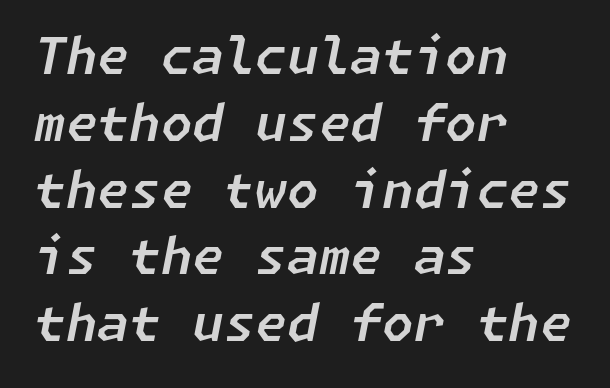
Each word holds together tightly as a unit, with standard inter-letter gaps. The setting favours the left margin, as ordinary paragraphs usually do. Yep, that's italic — everything's leaning. Quick note: underline off. Vertically, the passage feels balanced, rows spaced as you'd expect.
